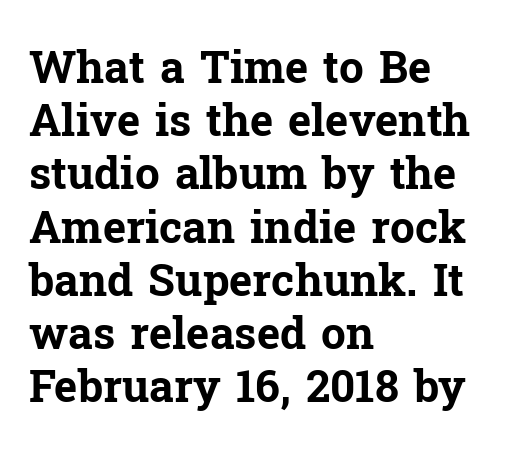
These lines were composed using upright roman letters. Each letter keeps its own natural width here, so spacing adapts to shape. Any mark beneath the type? The region is blank. Is this a sans? No — the strokes have serifs. Line beginnings align vertically; line endings do not.
